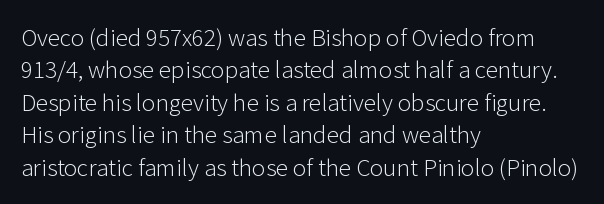
The words here are not underlined. Whoever set this chose a conventional vertical rhythm. Honestly, the letter spacing is just normal — you wouldn't notice it. Tall strokes in this sample are plumb rather than angled. Compared with a centered layout, this one pins lines to the left instead. The weight tops out at a normal text grade.
